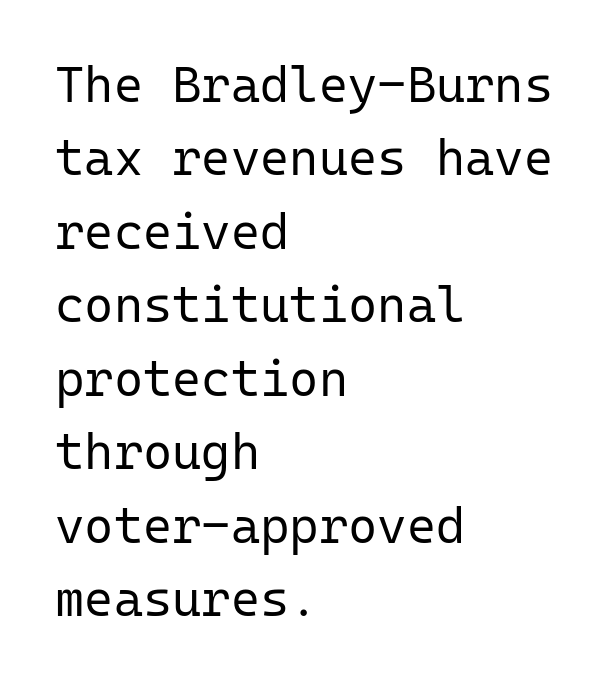
Q: Is the text bold? A: No.
Q: Is the text italic (slanted)? A: No, it is upright.
Q: Is the typeface a serif or a sans-serif typeface? A: Sans-serif.
Q: Is the text underlined? A: No.
Q: How is the paragraph aligned? A: Left-aligned.
Q: Is the spacing between letters normal or unusually wide? A: Normal.
Q: Is the spacing between lines tight, normal or loose? A: Normal.
Q: Width (condensed, normal, or wide)? A: Normal.
Q: Stroke contrast? A: Low.
Q: x-height? A: Medium.
Q: Monospaced? A: Yes.
